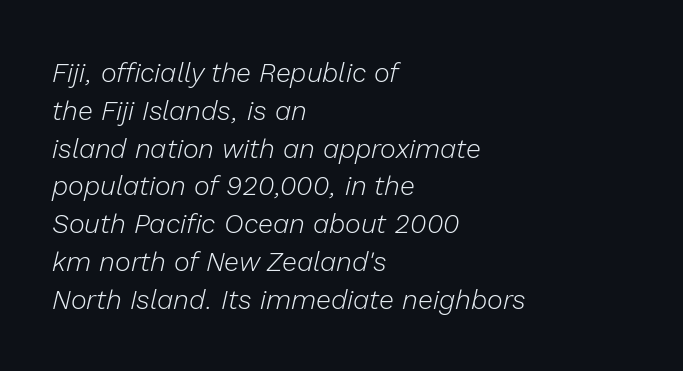
The image shows 27 px text type, italic (leaning right); set left-aligned, normal line spacing (1.4x), normal letter spacing, not underlined.
